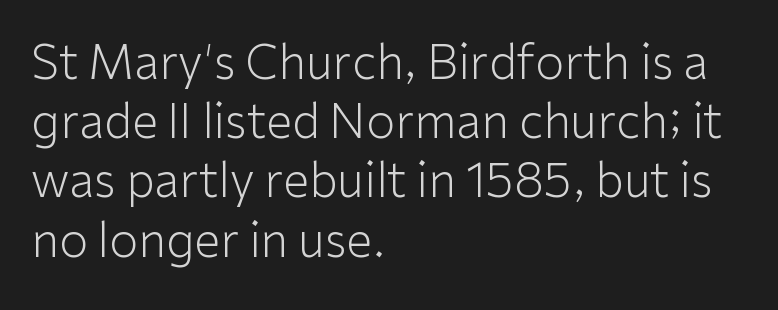
{"serif": "no", "italic": "no", "bold": "no", "weight": "light", "width": "normal", "stroke_contrast": "low", "x_height": "medium", "monospaced": "no", "underline": "no", "align": "left", "line_spacing": "normal", "line_spacing_ratio": 1.26, "letter_spacing": "normal", "letter_spacing_em": 0.0, "glyph_px": 47}
